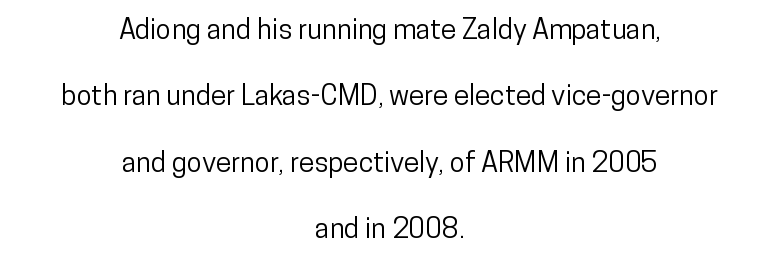
Visually the block forms a symmetrical silhouette, jagged on both flanks. The font's upright variant was chosen for this text. Glyph-to-glyph distance matches everyday printed text. The type family on display is of the sans-serif kind. Lines of text with bare space underneath. Character widths vary here, with narrow letters taking less room than wide ones.
